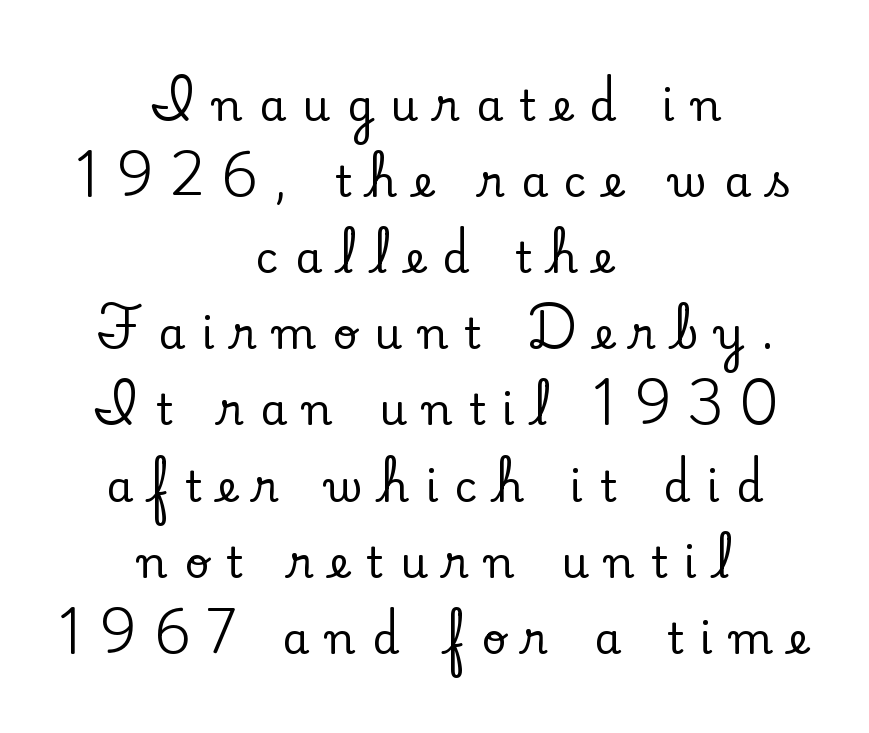
The image shows 43 px serif type, upright; set centered, line spacing 1.77x, unusually wide letter spacing (+0.39 em), not underlined; low stroke contrast and a small x-height.
